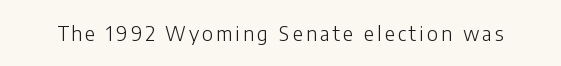
The image shows 20 px text type, upright; set not underlined.
